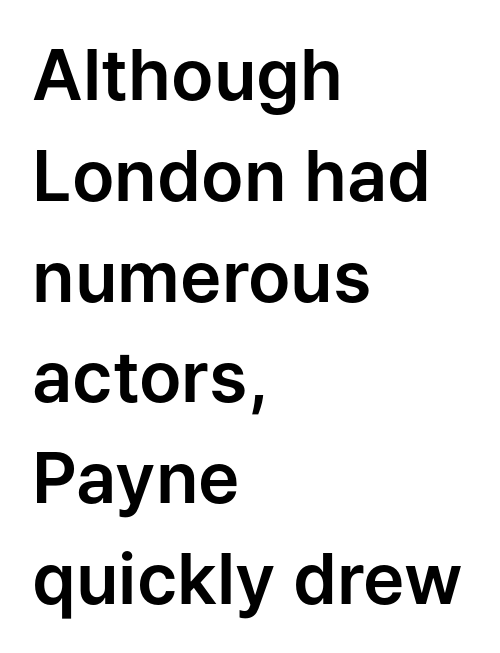
Q: Is the text italic (slanted)? A: No, it is upright.
Q: Is the typeface a serif or a sans-serif typeface? A: Sans-serif.
Q: Is the text underlined? A: No.
Q: How is the paragraph aligned? A: Left-aligned.
Q: Is the spacing between letters normal or unusually wide? A: Normal.
Q: Is the spacing between lines tight, normal or loose? A: Normal.
Q: Width (condensed, normal, or wide)? A: Normal.
Q: Stroke contrast? A: Low.
Q: x-height? A: Medium.
Q: Monospaced? A: No.
